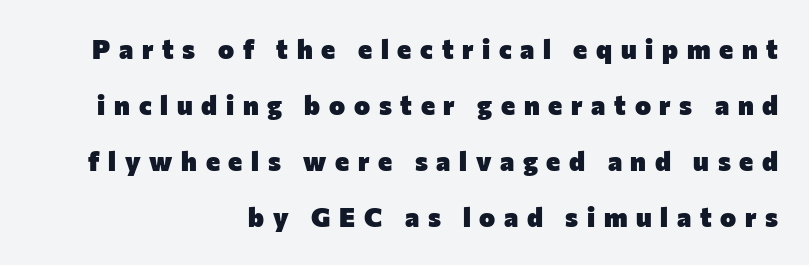
Q: Is the text bold? A: Yes.
Q: Is the text italic (slanted)? A: No, it is upright.
Q: Is the text underlined? A: No.
Q: How is the paragraph aligned? A: Right-aligned.
Q: Is the spacing between letters normal or unusually wide? A: Unusually wide.
Q: Is the spacing between lines tight, normal or loose? A: Loose.
